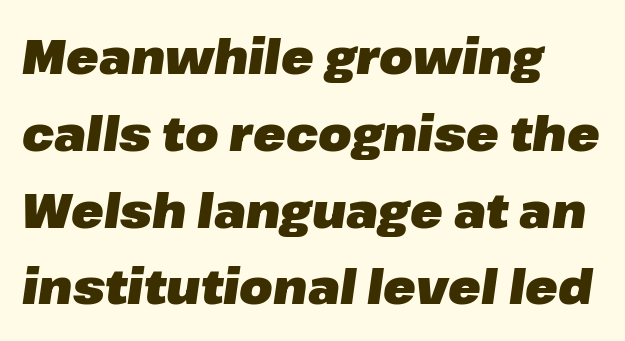
Standard letterfit; no display-style spreading of the glyphs. Character widths vary here, with narrow letters taking less room than wide ones. Evenly set lines give the paragraph a standard silhouette. The lines in this sample share a left origin and differ only in where they stop. Summary of weight: heavy, a full bold. Honestly, there is no underline to notice here at all.
